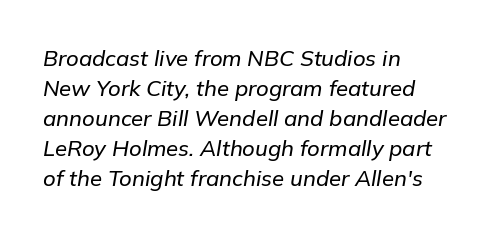
The image shows 22 px text type, italic (leaning right); set left-aligned, normal line spacing (1.36x), normal letter spacing, not underlined.
